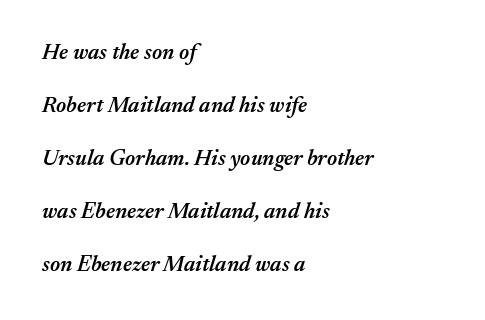
All the whitespace from short lines collects on the right. Tracking here is standard; glyphs follow each other at the usual distance. The vertical gap from one line to the next is large. The sample has been set in demibold, a notch under bold.
